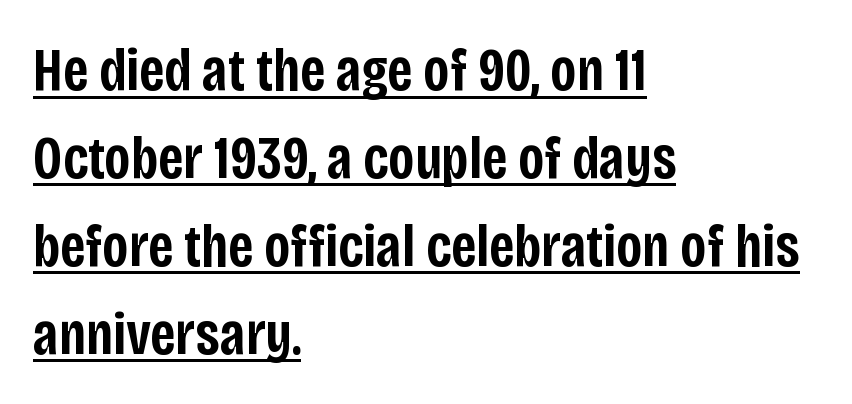
Words appear dense and cohesive because spacing is normal. Short and long lines alike share a common starting point at left. The line-height multiplier appears to be the usual default. Italic: no, the glyphs are upright roman. Looks like regular typesetting: each glyph gets only the width it needs. A continuous stroke trails under the words, as in a hyperlink.
